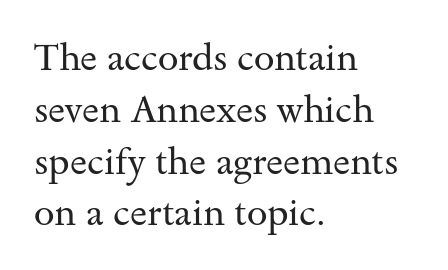
The image shows 37 px regular-weight, wide serif type, upright; set left-aligned, normal line spacing (1.4x), normal letter spacing, not underlined; medium stroke contrast and a small x-height.
